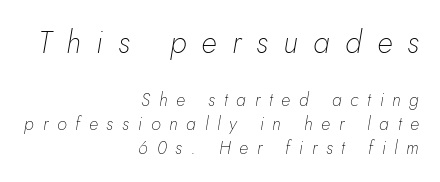
Q: Is the text bold? A: No.
Q: Is the text italic (slanted)? A: Yes, it leans right by about 10 degrees.
Q: Is the text underlined? A: No.
Q: How is the paragraph aligned? A: Right-aligned.
Q: Is the spacing between letters normal or unusually wide? A: Unusually wide.
Q: Is the spacing between lines tight, normal or loose? A: Normal.
Q: Which block of text is set in a larger size, the first (top) or the second (bottom)? A: The first (top) one.
Q: Width (condensed, normal, or wide)? A: Normal.
Q: Stroke contrast? A: Low.
Q: x-height? A: Small.
Q: Monospaced? A: No.
